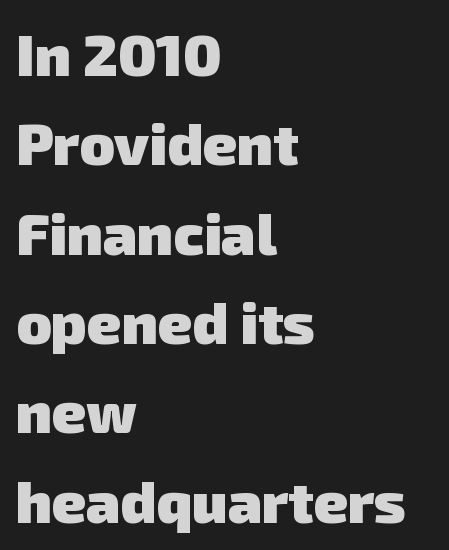
Does the leading feel generous? No, just average. Is the block centered? No — it sits flush against the left margin. The text was rendered using a sans face with plain stroke endings. Set as a true bold cut, around the 700 mark.
